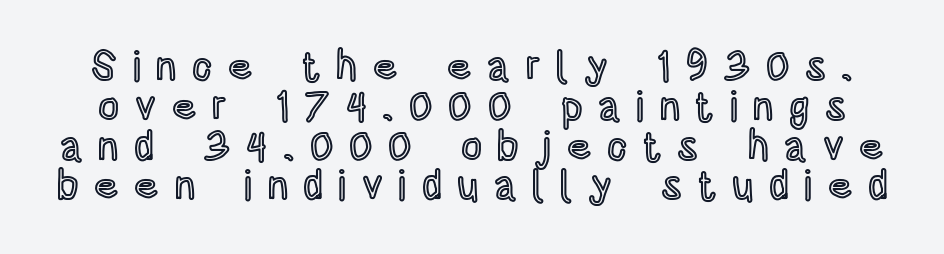
Q: Is the text italic (slanted)? A: No, it is upright.
Q: Is the text underlined? A: No.
Q: Is the spacing between letters normal or unusually wide? A: Unusually wide.
Q: Is the spacing between lines tight, normal or loose? A: Tight.
Q: Width (condensed, normal, or wide)? A: Condensed.
Q: x-height? A: Large.
Q: Monospaced? A: No.
